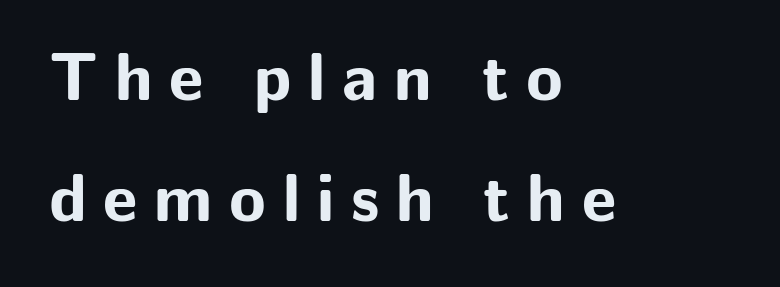
Spacing verdict: proportional, widths tailored to each character. These lines stack with their left ends in a neat column. Every letter is thick-stroked: bold, no question. Descenders hang freely into open space. How are the letters spaced? Widely, with obvious added tracking.
